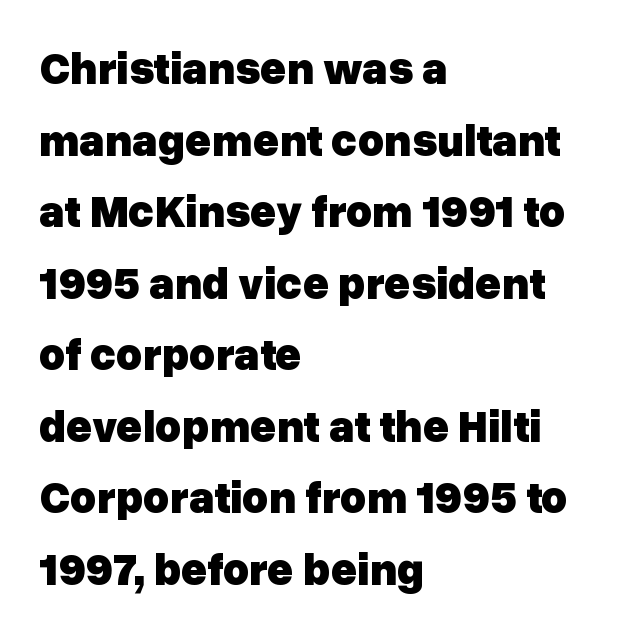
Q: Is the text bold? A: Yes.
Q: Is the text italic (slanted)? A: No, it is upright.
Q: Is the typeface a serif or a sans-serif typeface? A: Sans-serif.
Q: Is the text underlined? A: No.
Q: How is the paragraph aligned? A: Left-aligned.
Q: Is the spacing between letters normal or unusually wide? A: Normal.
Q: Is the spacing between lines tight, normal or loose? A: Normal.
Q: Width (condensed, normal, or wide)? A: Normal.
Q: Stroke contrast? A: Low.
Q: x-height? A: Medium.
Q: Monospaced? A: No.
